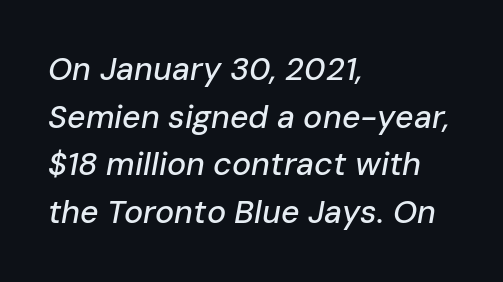
{"italic": "yes", "lean": "right", "slant_degrees": 10, "width": "normal", "stroke_contrast": "low", "x_height": "medium", "monospaced": "no", "underline": "no", "align": "left", "line_spacing": "normal", "line_spacing_ratio": 1.49, "letter_spacing": "normal", "letter_spacing_em": 0.0, "glyph_px": 32}
